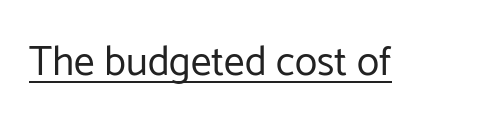
Q: Is the text bold? A: No.
Q: Is the text italic (slanted)? A: No, it is upright.
Q: Is the typeface a serif or a sans-serif typeface? A: Sans-serif.
Q: Is the text underlined? A: Yes.
Q: Is the spacing between letters normal or unusually wide? A: Normal.
Q: Width (condensed, normal, or wide)? A: Normal.
Q: Stroke contrast? A: Low.
Q: x-height? A: Medium.
Q: Monospaced? A: No.
